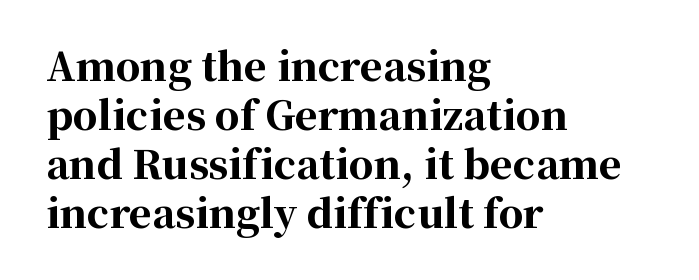
{"serif": "yes", "italic": "no", "bold": "yes", "weight": "bold", "width": "normal", "stroke_contrast": "high", "x_height": "medium", "monospaced": "no", "underline": "no", "align": "left", "line_spacing": "normal", "line_spacing_ratio": 1.26, "letter_spacing": "normal", "letter_spacing_em": 0.0, "glyph_px": 39}
